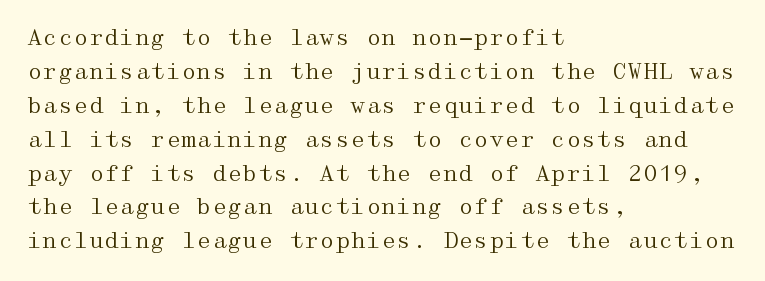
The image shows 22 px text type, upright; set left-aligned, normal line spacing (1.54x), normal letter spacing, not underlined.
